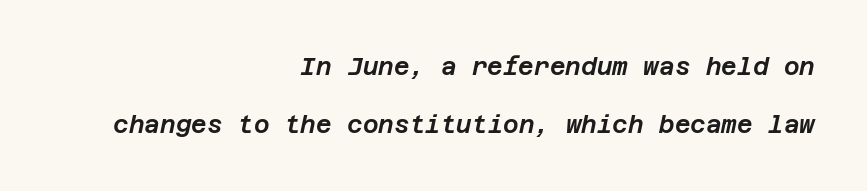
{"italic": "yes", "lean": "right", "slant_degrees": 12, "underline": "no", "align": "right", "line_spacing": "loose", "line_spacing_ratio": 2.41, "letter_spacing": "normal", "letter_spacing_em": 0.0, "glyph_px": 24}
